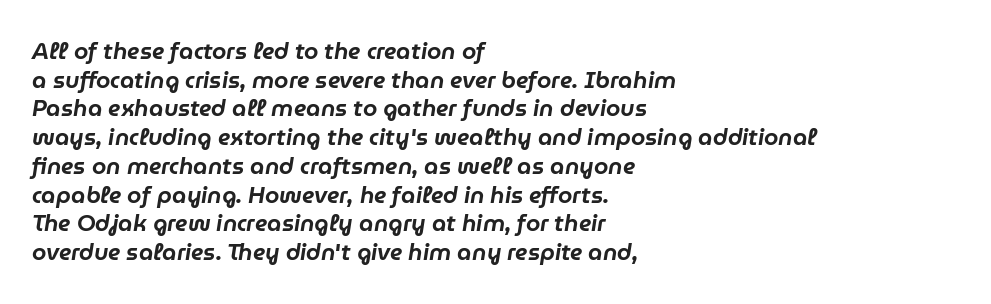
{"italic": "yes", "lean": "right", "slant_degrees": 9, "underline": "no", "align": "left", "line_spacing": "normal", "line_spacing_ratio": 1.25, "letter_spacing": "normal", "letter_spacing_em": 0.0, "glyph_px": 23}
